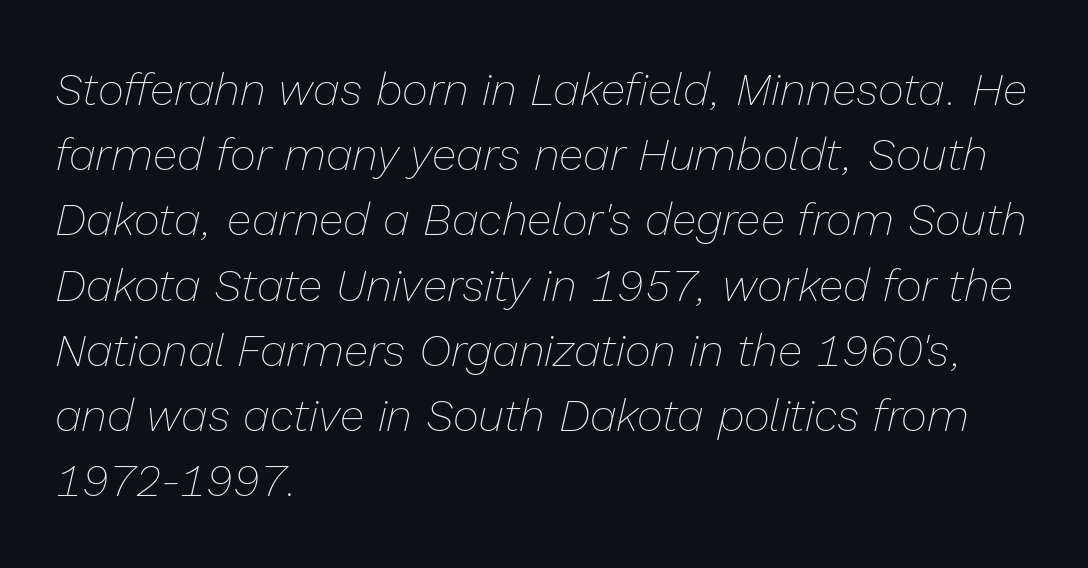
{"italic": "yes", "lean": "right", "slant_degrees": 13, "bold": "no", "weight": "thin", "width": "normal", "stroke_contrast": "low", "x_height": "medium", "monospaced": "no", "underline": "no", "align": "left", "line_spacing": "normal", "line_spacing_ratio": 1.45, "letter_spacing": "normal", "letter_spacing_em": 0.0, "glyph_px": 45}
